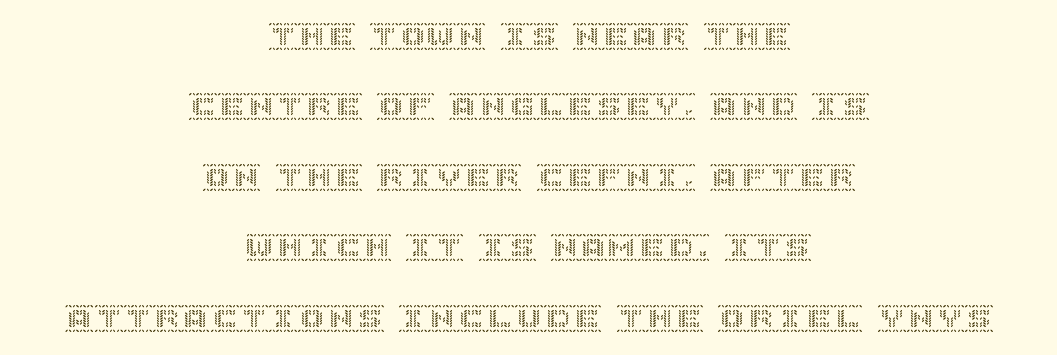
The image shows 29 px text type, upright; set centered, loose line spacing (2.43x), normal letter spacing, not underlined; a large x-height.
